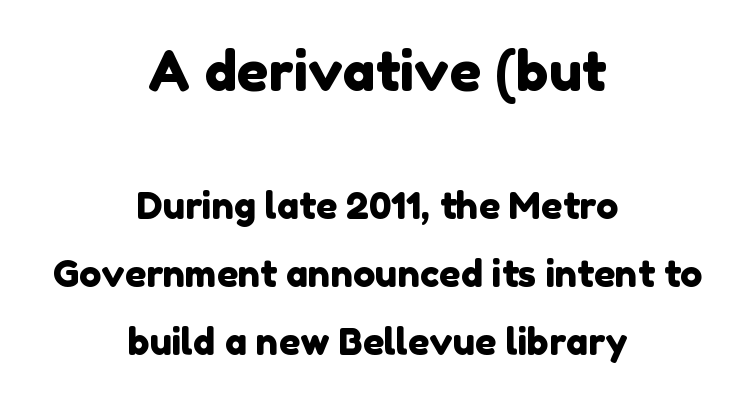
{"serif": "no", "width": "normal", "stroke_contrast": "low", "x_height": "medium", "monospaced": "no", "underline": "no", "align": "center", "line_spacing_ratio": 1.84, "letter_spacing": "normal", "letter_spacing_em": 0.0, "larger_block": "first", "size_ratio": 1.49, "glyph_px": 55}
